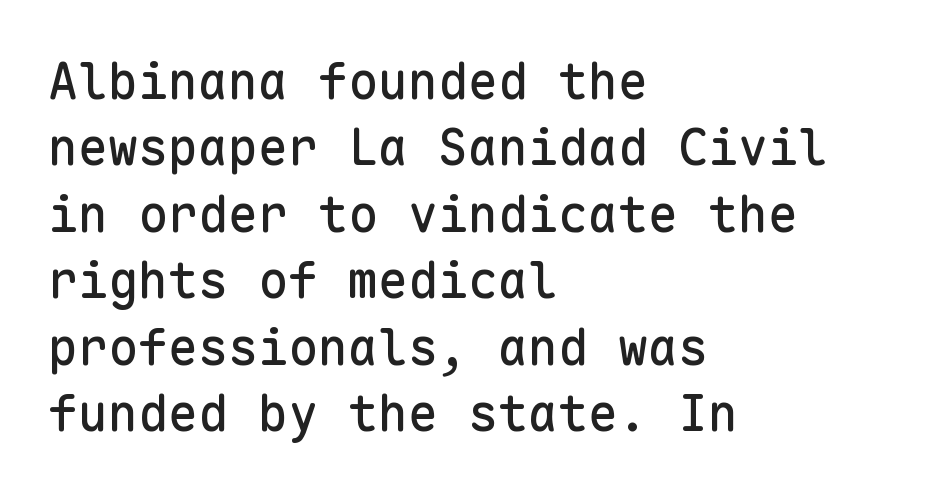
{"serif": "no", "italic": "no", "width": "normal", "stroke_contrast": "low", "x_height": "medium", "monospaced": "yes", "underline": "no", "align": "left", "line_spacing": "normal", "line_spacing_ratio": 1.33, "letter_spacing": "normal", "letter_spacing_em": 0.0, "glyph_px": 50}
